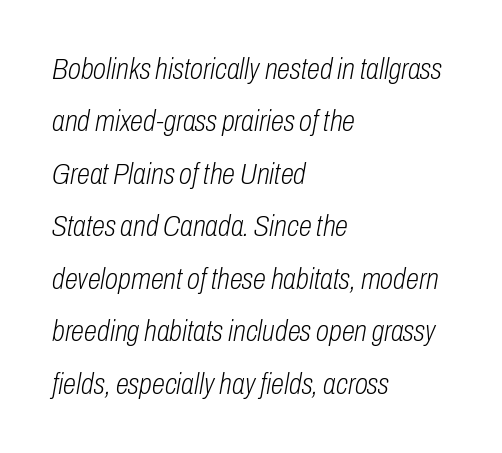
{"italic": "yes", "lean": "right", "slant_degrees": 10, "bold": "no", "weight": "light", "width": "condensed", "stroke_contrast": "low", "x_height": "medium", "monospaced": "no", "underline": "no", "align": "left", "line_spacing_ratio": 1.75, "letter_spacing": "normal", "letter_spacing_em": 0.0, "glyph_px": 30}
